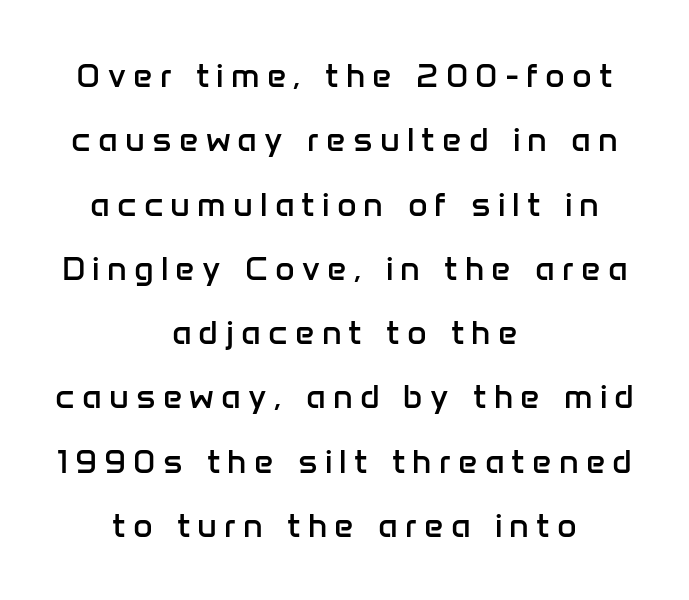
Q: Is the text bold? A: No.
Q: Is the text italic (slanted)? A: No, it is upright.
Q: Is the typeface a serif or a sans-serif typeface? A: Sans-serif.
Q: Is the text underlined? A: No.
Q: How is the paragraph aligned? A: Centered.
Q: Is the spacing between letters normal or unusually wide? A: Unusually wide.
Q: Width (condensed, normal, or wide)? A: Normal.
Q: Stroke contrast? A: Low.
Q: x-height? A: Medium.
Q: Monospaced? A: No.
